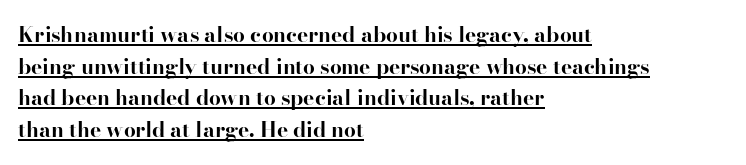
The image shows 21 px bold type, upright; set left-aligned, normal line spacing (1.51x), normal letter spacing, underlined.
